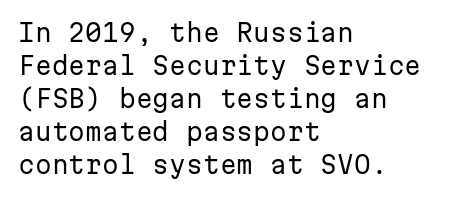
The image shows 24 px text type, upright; set left-aligned, normal line spacing (1.37x), normal letter spacing, not underlined.
